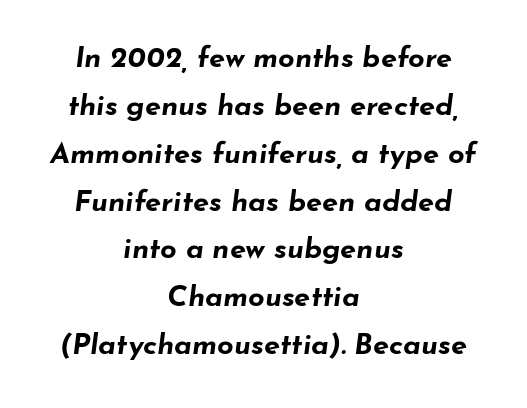
The image shows 29 px bold, wide type, italic (leaning right); set centered, normal line spacing (1.65x), normal letter spacing, not underlined; low stroke contrast and a small x-height.
